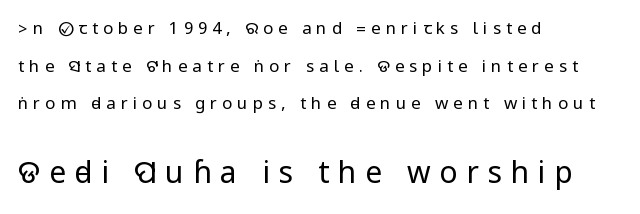
The vertical gap from one line to the next is large. The type is letterspaced generously, with wide tracking. Just letters on the line, the space beneath them empty. Look at the glyph heights: the lower group is clearly the bigger setting.
